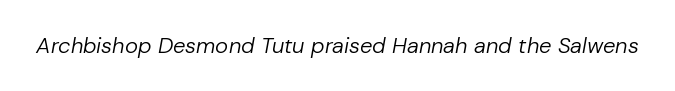
Q: Is the text bold? A: No.
Q: Is the text italic (slanted)? A: Yes, it leans right by about 10 degrees.
Q: Is the text underlined? A: No.
Q: Is the spacing between letters normal or unusually wide? A: Normal.
